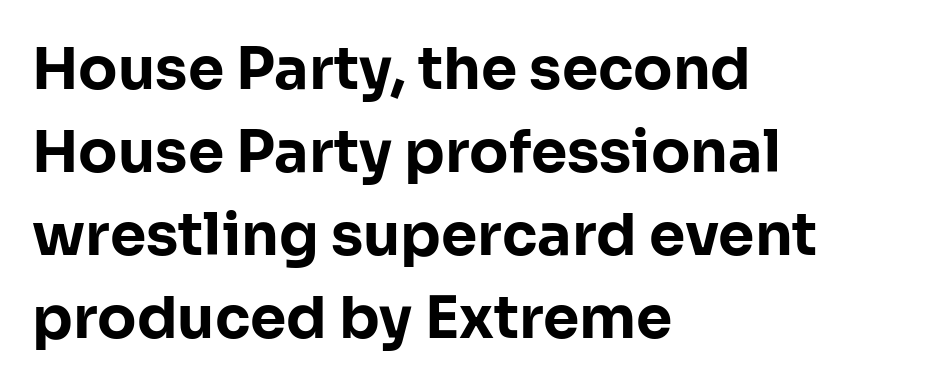
{"serif": "no", "italic": "no", "bold": "yes", "weight": "bold", "width": "normal", "stroke_contrast": "low", "x_height": "medium", "monospaced": "no", "underline": "no", "align": "left", "line_spacing": "normal", "line_spacing_ratio": 1.43, "letter_spacing": "normal", "letter_spacing_em": 0.0, "glyph_px": 58}
